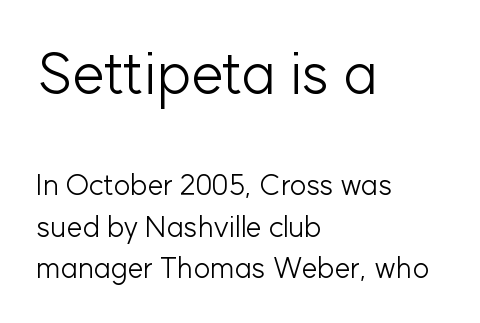
The image shows 58 px light sans-serif type, upright; set left-aligned, normal line spacing (1.44x), normal letter spacing, not underlined; the first (top) block is 2.0x larger; low stroke contrast and a medium x-height.
